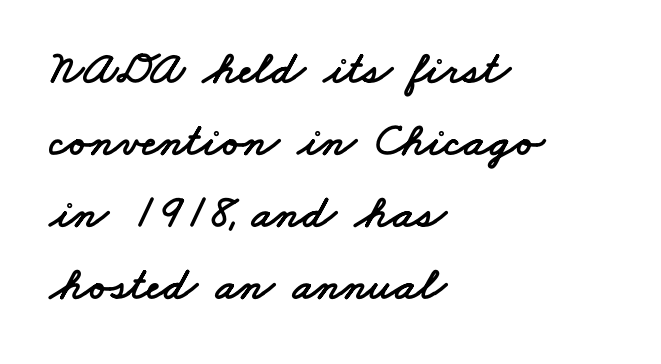
A student would call this left alignment; a typographer would say flush left, rag right. The string is rendered with underlining switched off. Default kerning and tracking; the words read as compact shapes. Do the characters align in a grid? No, the font is proportional. Baseline-to-baseline distance is the conventional proportion of letter height. In terms of letterform style, serifs are entirely absent.
